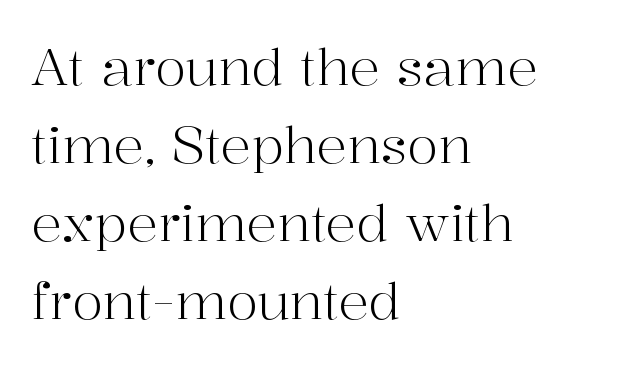
{"serif": "yes", "italic": "no", "bold": "no", "weight": "light", "width": "normal", "stroke_contrast": "high", "x_height": "medium", "monospaced": "no", "underline": "no", "align": "left", "line_spacing": "normal", "line_spacing_ratio": 1.53, "letter_spacing": "normal", "letter_spacing_em": 0.0, "glyph_px": 51}
